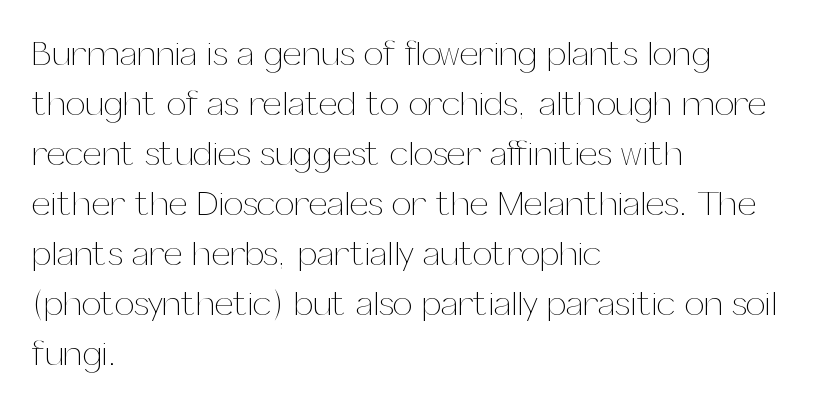
The image shows 35 px thin type, upright; set left-aligned, normal line spacing (1.43x), normal letter spacing, not underlined; medium stroke contrast and a medium x-height.
